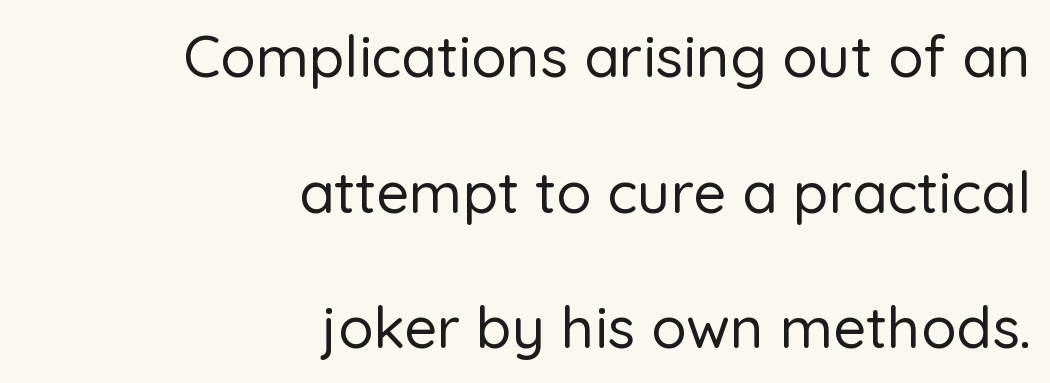
Quick note: interline space is abundant. Does the lettering tilt? It doesn't — this is upright. Type without underlining. A typesetter would call this zero additional tracking. You could not count columns in this text — the font is proportionally spaced.
